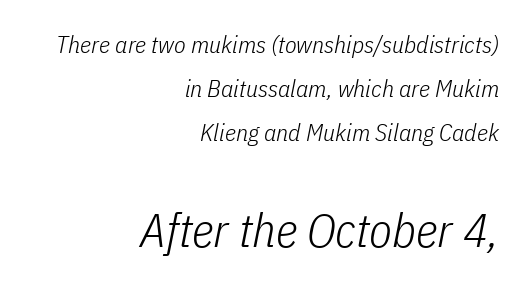
Q: Is the text bold? A: No.
Q: Is the text italic (slanted)? A: Yes, it leans right by about 11 degrees.
Q: Is the text underlined? A: No.
Q: How is the paragraph aligned? A: Right-aligned.
Q: Is the spacing between letters normal or unusually wide? A: Normal.
Q: Which block of text is set in a larger size, the first (top) or the second (bottom)? A: The second (bottom) one.
Q: Width (condensed, normal, or wide)? A: Condensed.
Q: Stroke contrast? A: Low.
Q: x-height? A: Medium.
Q: Monospaced? A: No.
